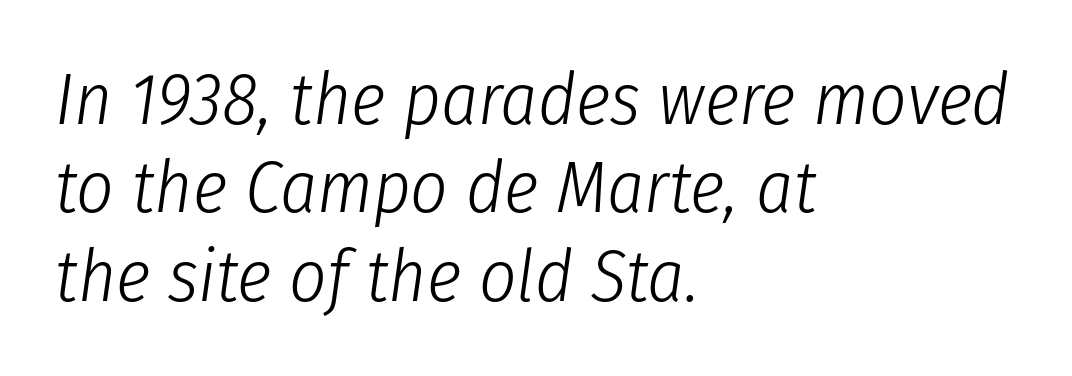
Q: Is the text bold? A: No.
Q: Is the text italic (slanted)? A: Yes, it leans right by about 8 degrees.
Q: Is the text underlined? A: No.
Q: How is the paragraph aligned? A: Left-aligned.
Q: Is the spacing between letters normal or unusually wide? A: Normal.
Q: Width (condensed, normal, or wide)? A: Condensed.
Q: Stroke contrast? A: Low.
Q: x-height? A: Medium.
Q: Monospaced? A: No.
